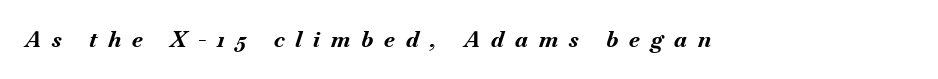
Q: Is the text bold? A: Yes.
Q: Is the text italic (slanted)? A: Yes, it leans right by about 18 degrees.
Q: Is the text underlined? A: No.
Q: Is the spacing between letters normal or unusually wide? A: Unusually wide.
